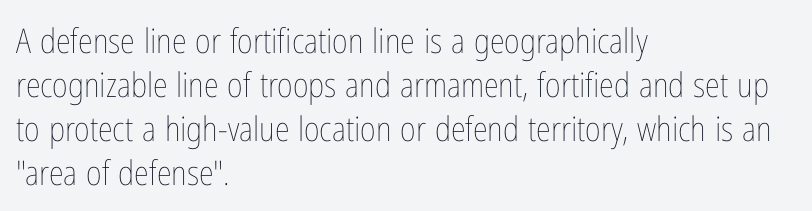
The image shows 34 px thin, condensed type, upright; set left-aligned, normal line spacing (1.29x), normal letter spacing, not underlined; low stroke contrast and a medium x-height.
